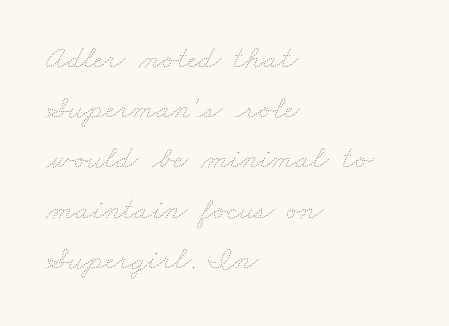
The image shows 32 px thin, wide type; set left-aligned, normal line spacing (1.57x), normal letter spacing, not underlined; low stroke contrast and a small x-height.
